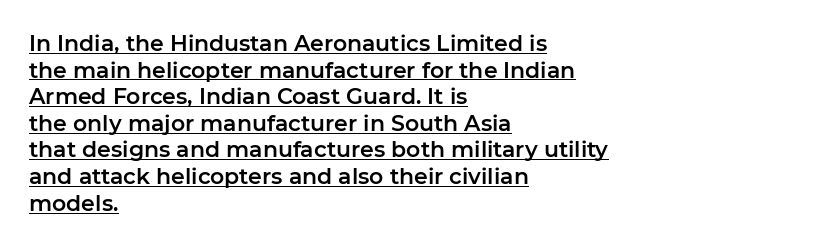
Q: Is the text italic (slanted)? A: No, it is upright.
Q: Is the text underlined? A: Yes.
Q: How is the paragraph aligned? A: Left-aligned.
Q: Is the spacing between letters normal or unusually wide? A: Normal.
